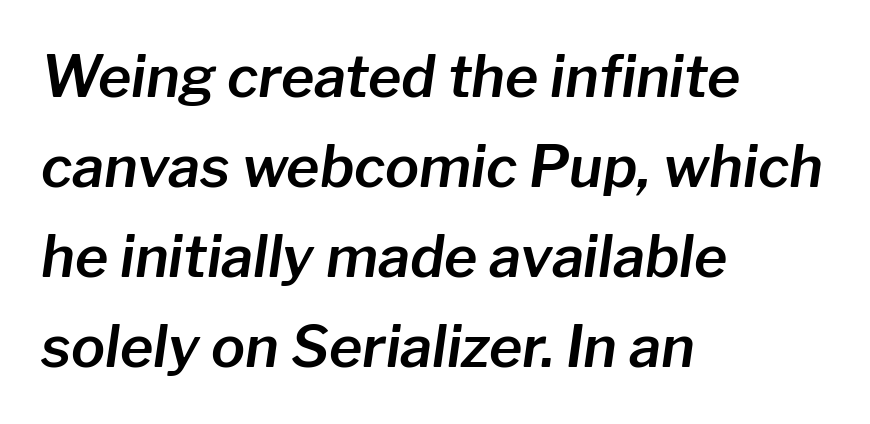
Q: Is the text italic (slanted)? A: Yes, it leans right by about 8 degrees.
Q: Is the text underlined? A: No.
Q: How is the paragraph aligned? A: Left-aligned.
Q: Is the spacing between letters normal or unusually wide? A: Normal.
Q: Is the spacing between lines tight, normal or loose? A: Normal.
Q: Width (condensed, normal, or wide)? A: Normal.
Q: Stroke contrast? A: Low.
Q: x-height? A: Medium.
Q: Monospaced? A: No.
